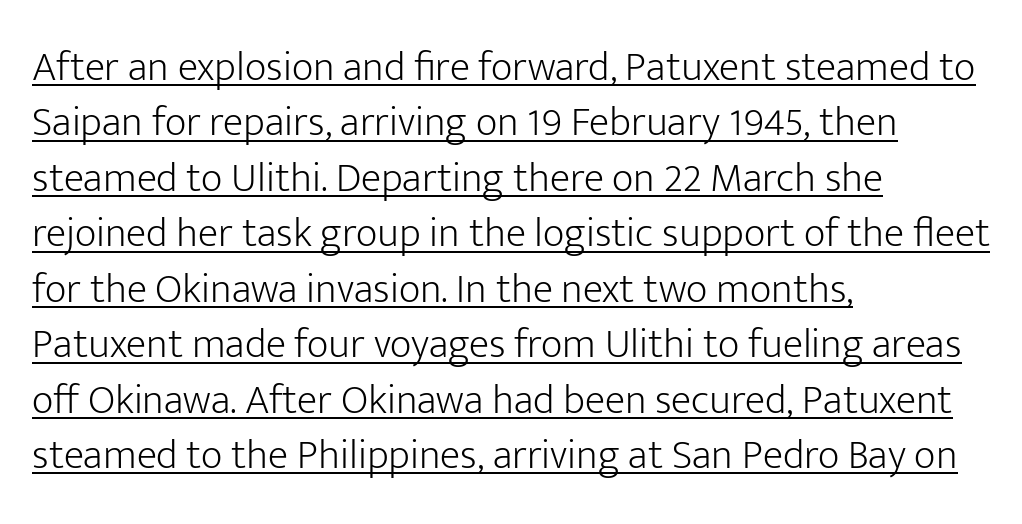
Default kerning and tracking; the words read as compact shapes. Nothing sits at the stroke ends, so this counts as sans-serif. These lines are rendered in a variable-pitch font. These lines sit exactly where default settings would place them. A rule runs beneath these lines of type.
